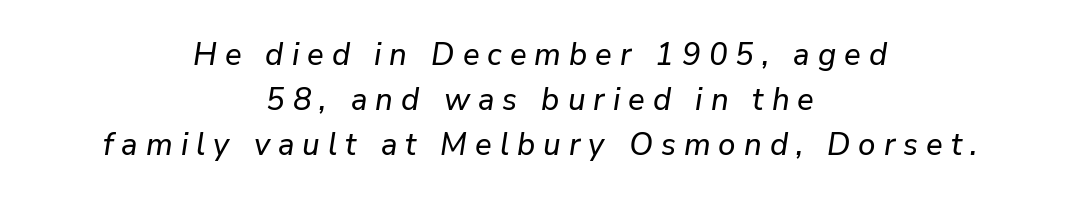
{"italic": "yes", "lean": "right", "slant_degrees": 9, "width": "normal", "stroke_contrast": "low", "x_height": "medium", "monospaced": "no", "underline": "no", "align": "center", "line_spacing": "normal", "line_spacing_ratio": 1.45, "letter_spacing": "wide", "letter_spacing_em": 0.26, "glyph_px": 31}
